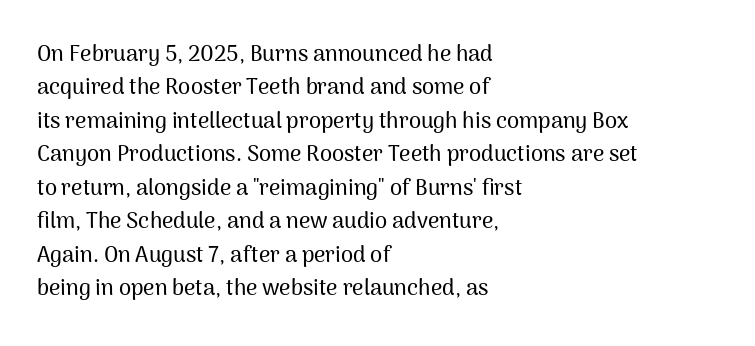
The image shows 22 px text type, upright; set left-aligned, normal line spacing (1.52x), normal letter spacing, not underlined.
